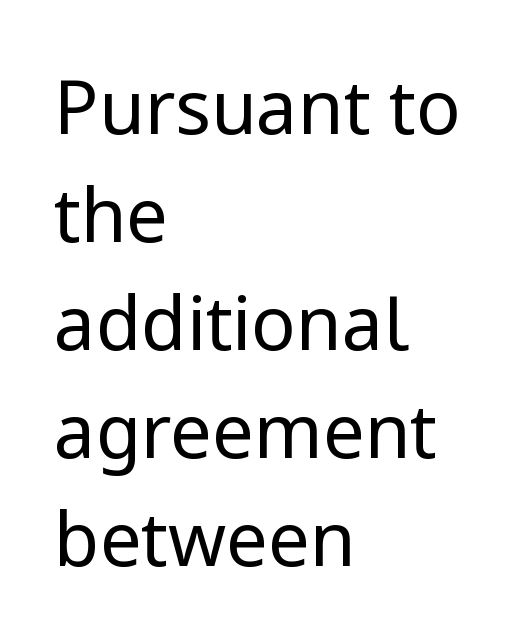
The image shows 74 px regular-weight sans-serif type, upright; set left-aligned, normal line spacing (1.46x), normal letter spacing, not underlined; low stroke contrast and a medium x-height.
